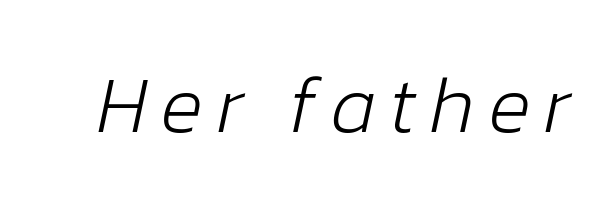
{"italic": "yes", "lean": "right", "slant_degrees": 12, "bold": "no", "weight": "light", "width": "normal", "stroke_contrast": "low", "x_height": "medium", "monospaced": "no", "underline": "no", "glyph_px": 80}
